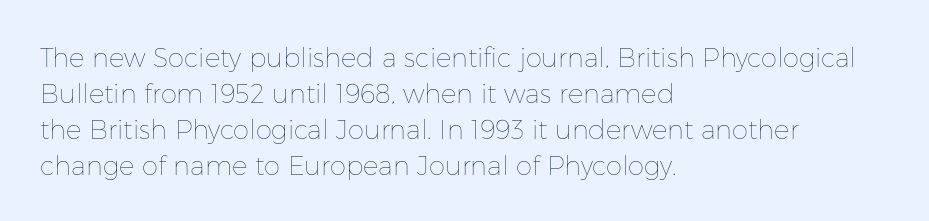
The characters are drawn with everyday or finer stroke widths. Line beginnings align vertically; line endings do not. Rule under the text: the space is simply empty. Words appear dense and cohesive because spacing is normal. Whoever set this chose a conventional vertical rhythm. Rendered with straight, roman letterforms.
